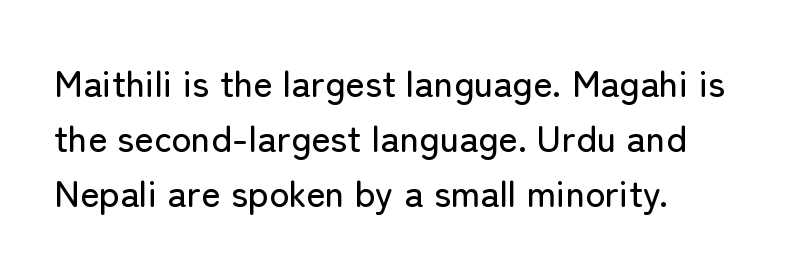
Q: Is the text italic (slanted)? A: No, it is upright.
Q: Is the typeface a serif or a sans-serif typeface? A: Sans-serif.
Q: Is the text underlined? A: No.
Q: How is the paragraph aligned? A: Left-aligned.
Q: Is the spacing between letters normal or unusually wide? A: Normal.
Q: Is the spacing between lines tight, normal or loose? A: Normal.
Q: Width (condensed, normal, or wide)? A: Normal.
Q: Stroke contrast? A: Low.
Q: x-height? A: Medium.
Q: Monospaced? A: No.
